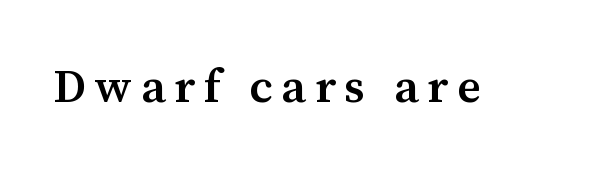
The image shows 47 px semibold serif type, upright; set not underlined; medium stroke contrast and a medium x-height.
